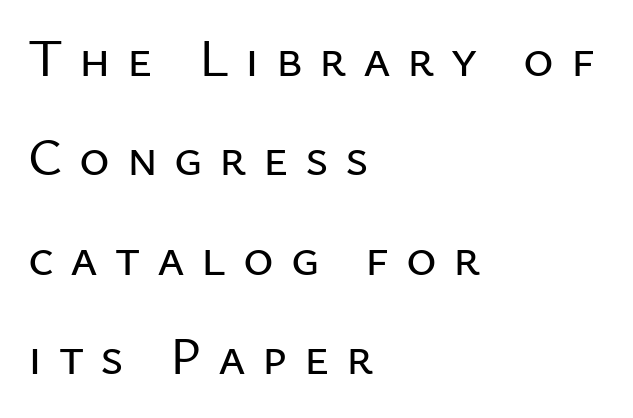
Q: Is the text italic (slanted)? A: No, it is upright.
Q: Is the typeface a serif or a sans-serif typeface? A: Sans-serif.
Q: Is the text underlined? A: No.
Q: How is the paragraph aligned? A: Left-aligned.
Q: Is the spacing between letters normal or unusually wide? A: Unusually wide.
Q: Is the spacing between lines tight, normal or loose? A: Loose.
Q: Width (condensed, normal, or wide)? A: Normal.
Q: Stroke contrast? A: Low.
Q: x-height? A: Medium.
Q: Monospaced? A: No.
